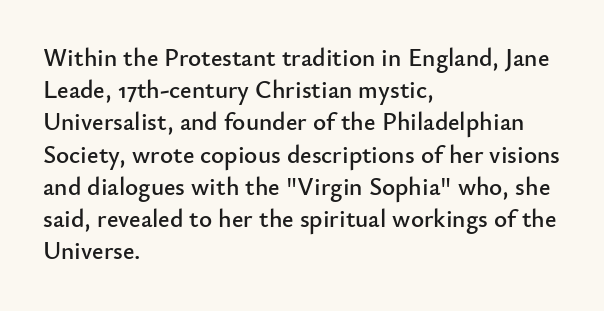
The image shows 25 px text type, upright; set left-aligned, normal line spacing (1.29x), normal letter spacing, not underlined.
